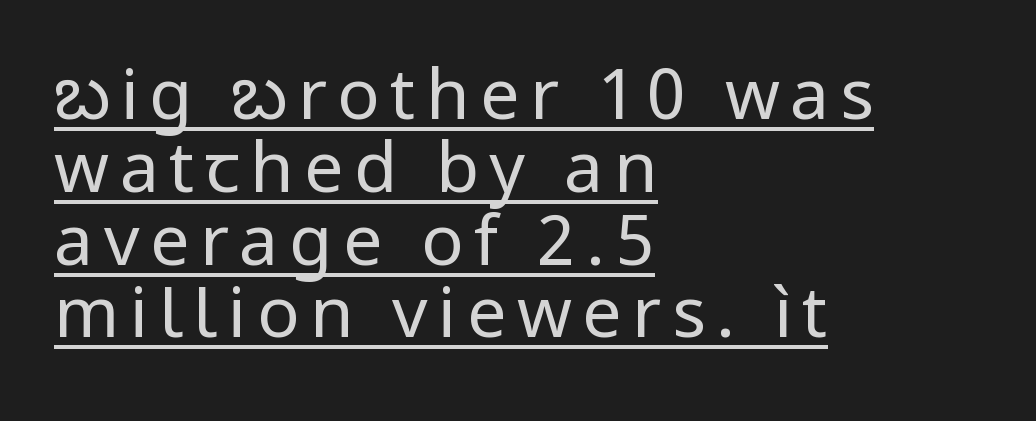
The image shows 70 px regular-weight sans-serif type, upright; set left-aligned, tight line spacing (1.04x), underlined; low stroke contrast and a medium x-height.
